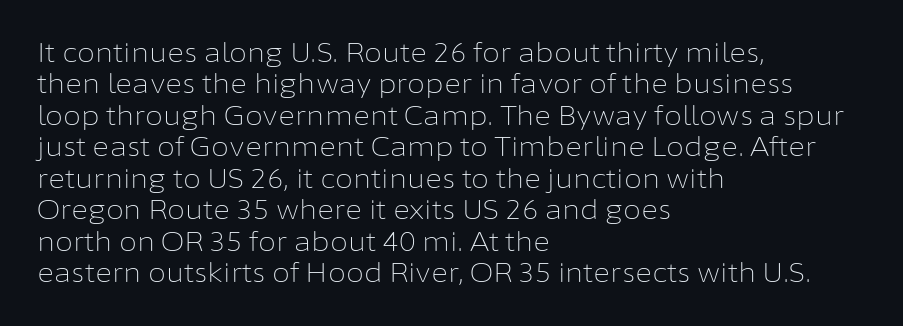
{"italic": "no", "bold": "no", "underline": "no", "align": "left", "line_spacing_ratio": 1.21, "letter_spacing": "normal", "letter_spacing_em": 0.0, "glyph_px": 26}
